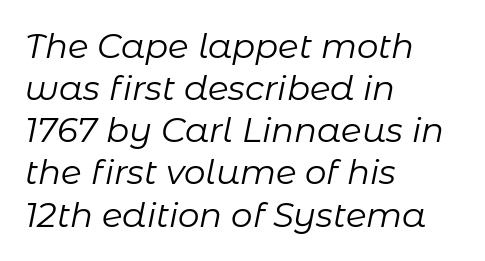
The image shows 34 px regular-weight type, italic (leaning right); set left-aligned, line spacing 1.24x, normal letter spacing, not underlined; low stroke contrast and a medium x-height.
